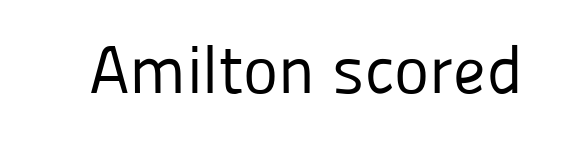
{"serif": "no", "italic": "no", "bold": "no", "weight": "regular", "width": "normal", "stroke_contrast": "low", "x_height": "medium", "monospaced": "no", "underline": "no", "letter_spacing": "normal", "letter_spacing_em": 0.0, "glyph_px": 67}
